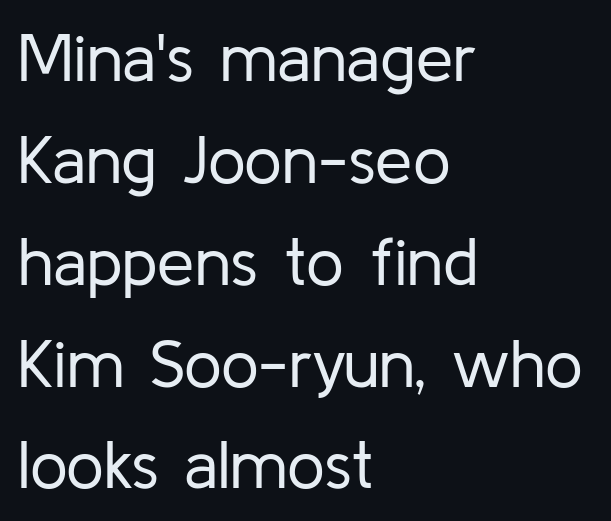
{"serif": "no", "italic": "no", "bold": "no", "weight": "regular", "width": "normal", "stroke_contrast": "low", "x_height": "medium", "monospaced": "no", "underline": "no", "align": "left", "line_spacing": "normal", "line_spacing_ratio": 1.52, "letter_spacing": "normal", "letter_spacing_em": 0.0, "glyph_px": 67}
